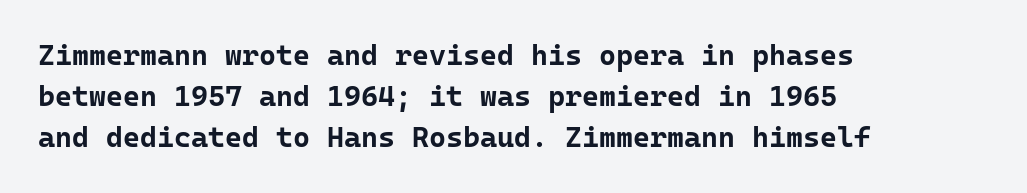
{"serif": "no", "italic": "no", "bold": "yes", "weight": "bold", "width": "normal", "stroke_contrast": "low", "x_height": "medium", "monospaced": "yes", "underline": "no", "align": "left", "line_spacing": "normal", "line_spacing_ratio": 1.42, "letter_spacing": "normal", "letter_spacing_em": 0.0, "glyph_px": 29}
